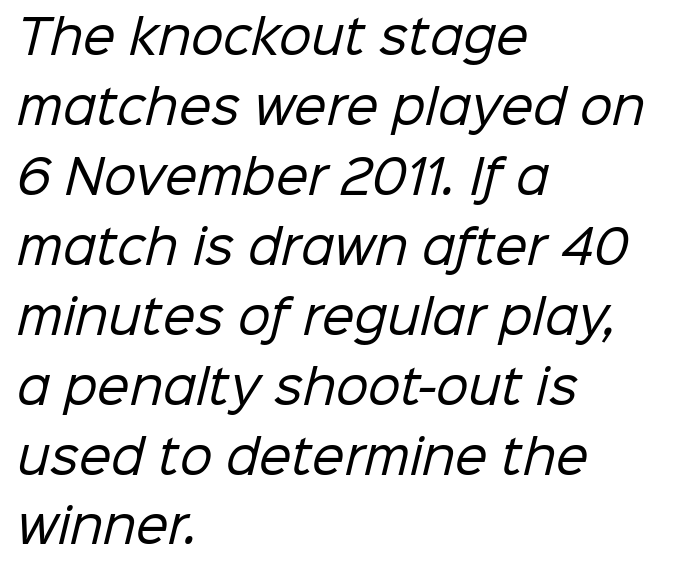
Q: Is the text bold? A: No.
Q: Is the typeface a serif or a sans-serif typeface? A: Sans-serif.
Q: Is the text underlined? A: No.
Q: How is the paragraph aligned? A: Left-aligned.
Q: Is the spacing between letters normal or unusually wide? A: Normal.
Q: Is the spacing between lines tight, normal or loose? A: Normal.
Q: Width (condensed, normal, or wide)? A: Normal.
Q: Stroke contrast? A: Low.
Q: x-height? A: Medium.
Q: Monospaced? A: No.
